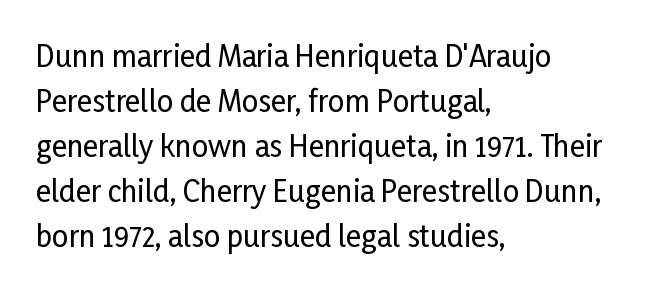
Teacher's note: observe the even left margin — that is flush-left alignment. The space between consecutive lines is moderate. Plain, unruled lines of type. Default kerning and tracking; the words read as compact shapes. Is this a fixed-width face? No — the glyphs have proportional, varying widths.
